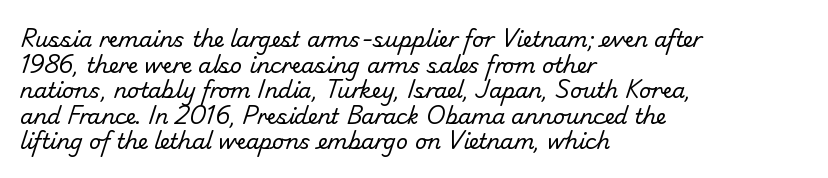
Q: Is the text bold? A: No.
Q: Is the text underlined? A: No.
Q: How is the paragraph aligned? A: Left-aligned.
Q: Is the spacing between letters normal or unusually wide? A: Normal.
